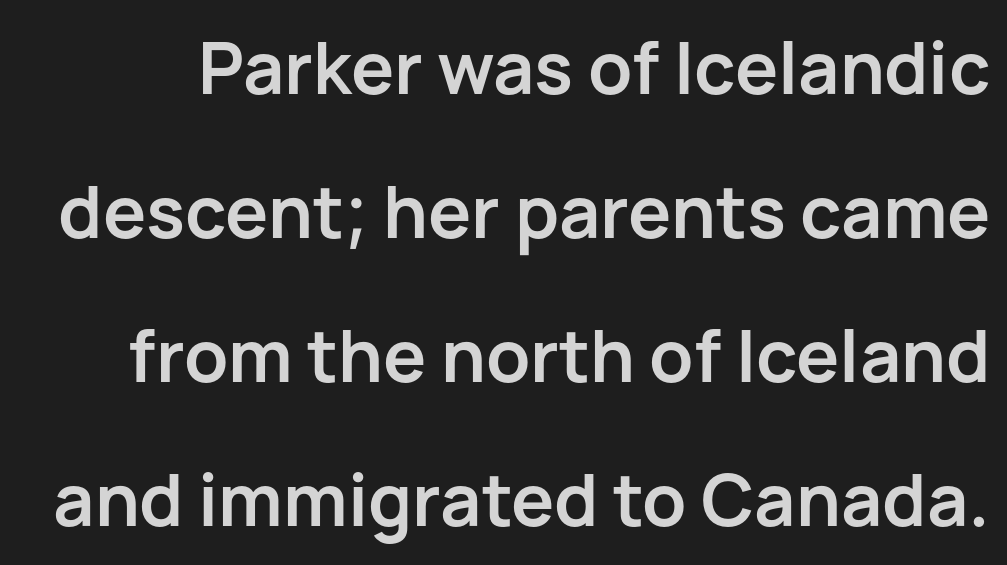
Q: Is the text bold? A: Yes.
Q: Is the text italic (slanted)? A: No, it is upright.
Q: Is the typeface a serif or a sans-serif typeface? A: Sans-serif.
Q: Is the text underlined? A: No.
Q: Is the spacing between letters normal or unusually wide? A: Normal.
Q: Is the spacing between lines tight, normal or loose? A: Loose.
Q: Width (condensed, normal, or wide)? A: Normal.
Q: Stroke contrast? A: Low.
Q: x-height? A: Medium.
Q: Monospaced? A: No.
